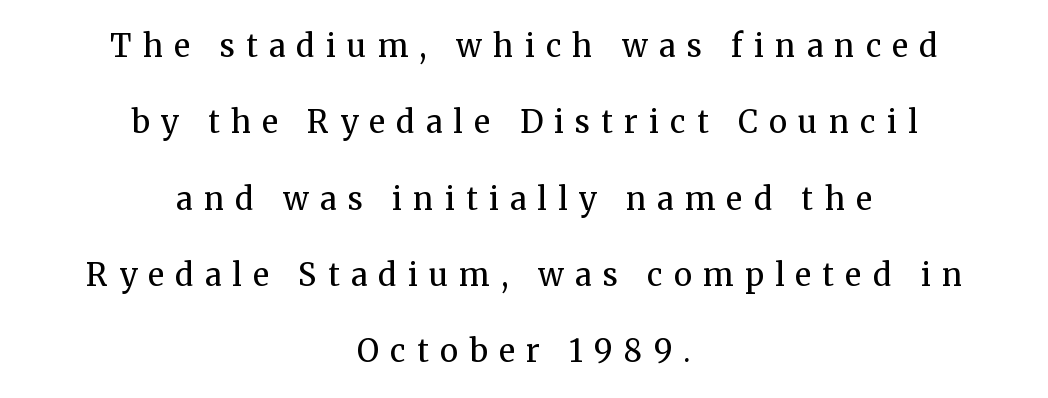
The lines in this sample share a center point and differ in where they start and stop. Decoration check: the copy has no underline. If you drew a line through each stem, it would be perfectly vertical. Unbolded letterforms with no extra heft.
